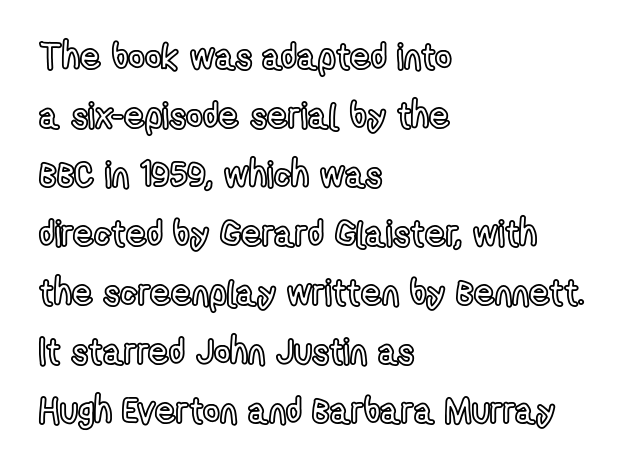
Descender tails drop into unmarked territory. All the whitespace from short lines collects on the right. Evenly set lines give the paragraph a standard silhouette. A typesetter would call this proportional, since set widths differ per character. Italic? Not at all — the glyphs are vertical.
